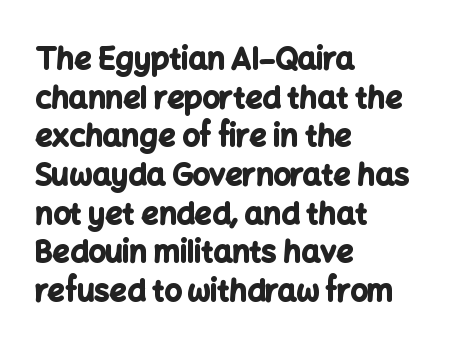
Q: Is the text bold? A: Yes.
Q: Is the text italic (slanted)? A: No, it is upright.
Q: Is the typeface a serif or a sans-serif typeface? A: Sans-serif.
Q: Is the text underlined? A: No.
Q: How is the paragraph aligned? A: Left-aligned.
Q: Is the spacing between letters normal or unusually wide? A: Normal.
Q: Is the spacing between lines tight, normal or loose? A: Normal.
Q: Width (condensed, normal, or wide)? A: Normal.
Q: Stroke contrast? A: Low.
Q: x-height? A: Medium.
Q: Monospaced? A: No.
